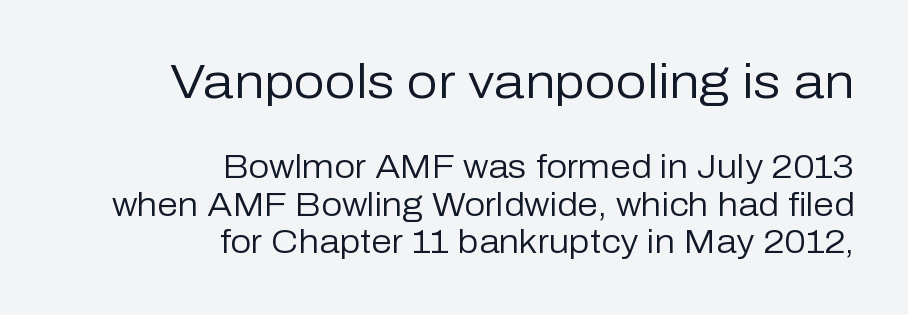
The image shows 49 px regular-weight sans-serif type, upright; set right-aligned, tight line spacing (1.14x), normal letter spacing, not underlined; the first (top) block is 1.48x larger; low stroke contrast and a medium x-height.
